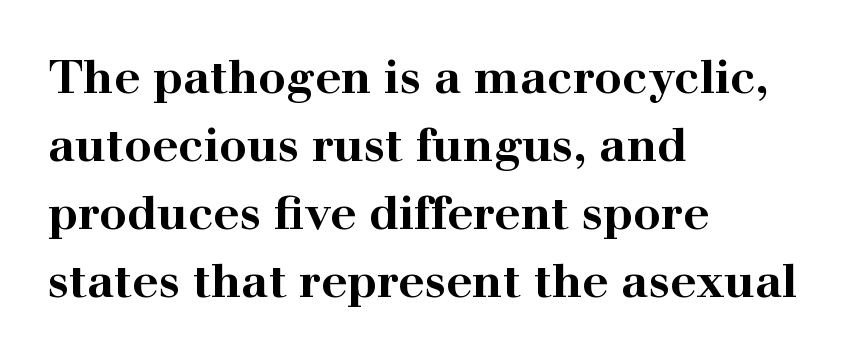
The image shows 46 px bold, wide serif type, upright; set left-aligned, normal line spacing (1.48x), normal letter spacing, not underlined; high stroke contrast and a medium x-height.
